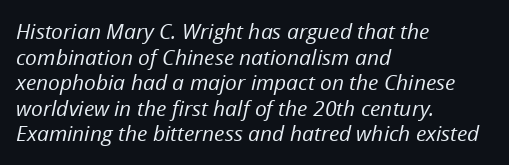
The image shows 21 px text type, italic (leaning right); set left-aligned, line spacing 1.22x, normal letter spacing, not underlined.
